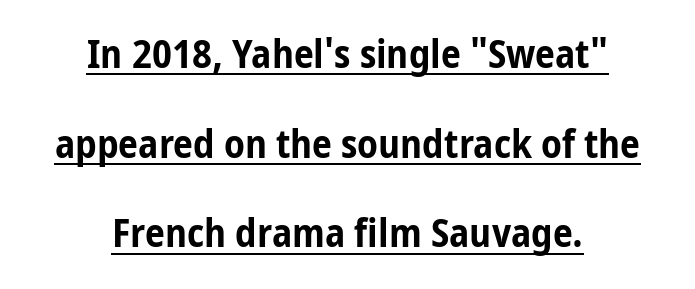
The image shows 40 px bold, condensed sans-serif type, upright; set centered, loose line spacing (2.24x), normal letter spacing, underlined; low stroke contrast and a medium x-height.
